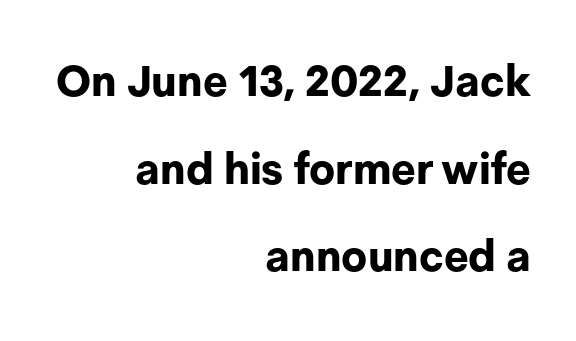
{"serif": "no", "italic": "no", "bold": "yes", "weight": "bold", "width": "normal", "stroke_contrast": "low", "x_height": "medium", "monospaced": "no", "underline": "no", "align": "right", "line_spacing": "loose", "line_spacing_ratio": 2.04, "letter_spacing": "normal", "letter_spacing_em": 0.0, "glyph_px": 43}
